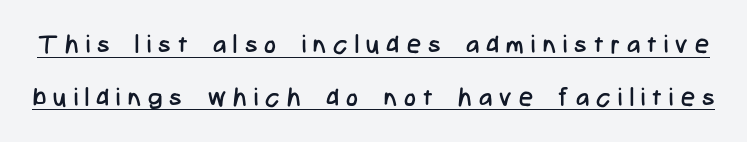
The image shows 25 px text type, upright; set loose line spacing (2.11x), unusually wide letter spacing (+0.29 em), underlined.
